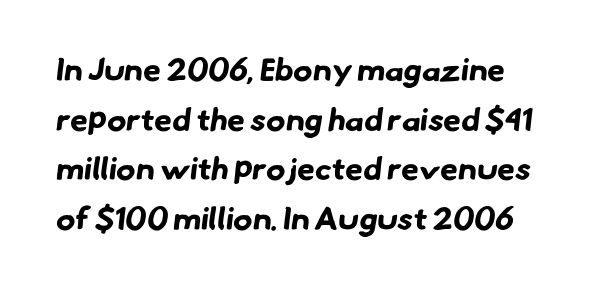
{"serif": "no", "bold": "yes", "weight": "bold", "width": "normal", "stroke_contrast": "low", "x_height": "small", "monospaced": "no", "underline": "no", "align": "left", "line_spacing": "normal", "line_spacing_ratio": 1.55, "letter_spacing": "normal", "letter_spacing_em": 0.0, "glyph_px": 32}
